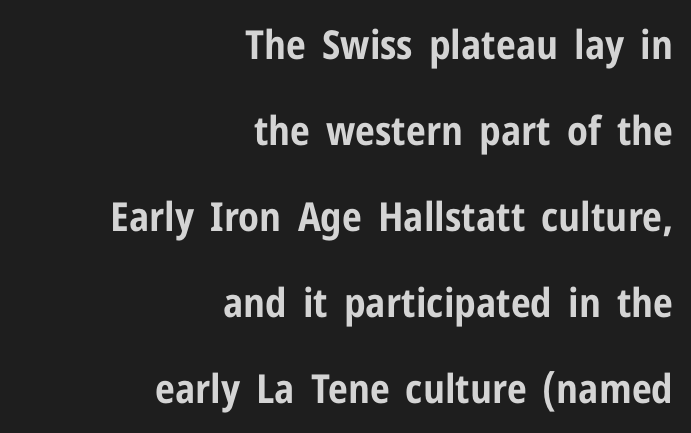
The image shows 40 px bold, condensed sans-serif type, upright; set right-aligned, loose line spacing (2.15x), normal letter spacing, not underlined; low stroke contrast and a medium x-height.
